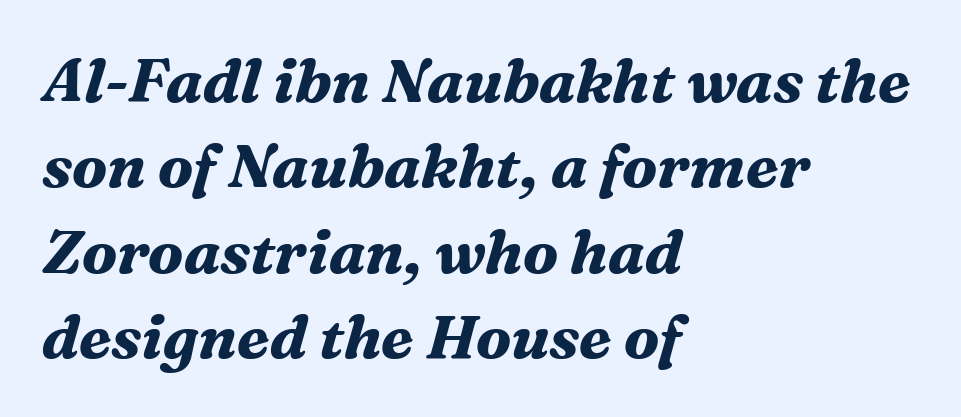
Q: Is the text bold? A: Yes.
Q: Is the text italic (slanted)? A: Yes, it leans right by about 16 degrees.
Q: Is the typeface a serif or a sans-serif typeface? A: Serif.
Q: Is the text underlined? A: No.
Q: How is the paragraph aligned? A: Left-aligned.
Q: Is the spacing between letters normal or unusually wide? A: Normal.
Q: Is the spacing between lines tight, normal or loose? A: Normal.
Q: Width (condensed, normal, or wide)? A: Normal.
Q: Stroke contrast? A: Medium.
Q: x-height? A: Medium.
Q: Monospaced? A: No.
